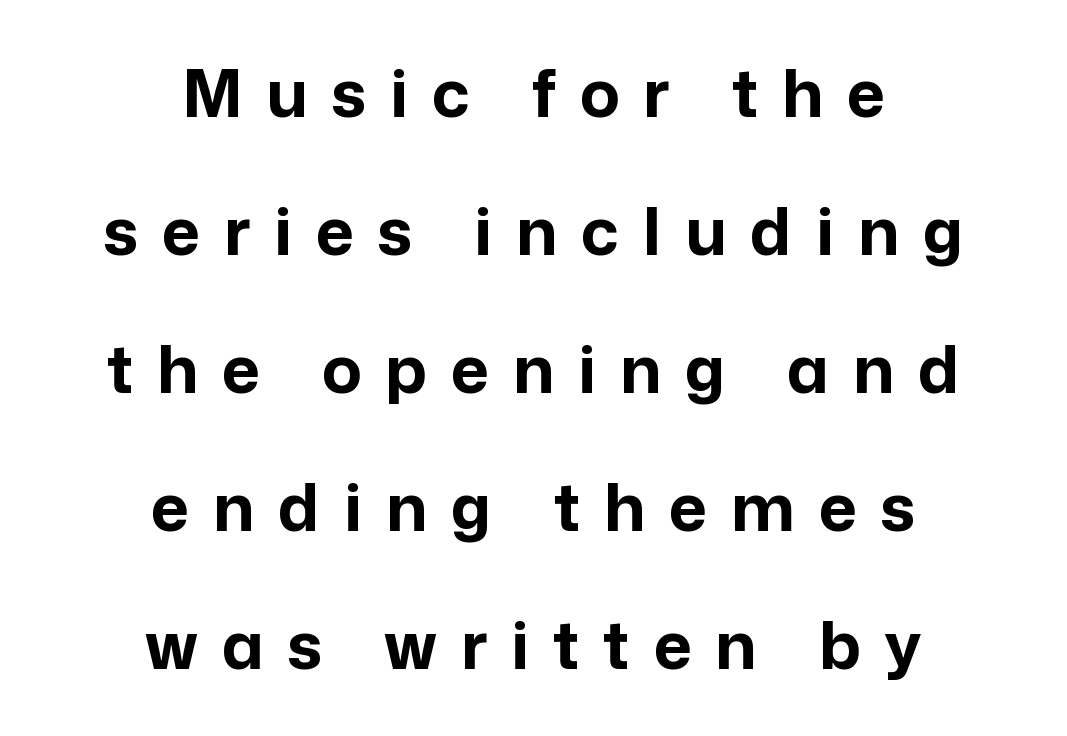
Q: Is the text bold? A: Yes.
Q: Is the text italic (slanted)? A: No, it is upright.
Q: Is the typeface a serif or a sans-serif typeface? A: Sans-serif.
Q: Is the text underlined? A: No.
Q: How is the paragraph aligned? A: Centered.
Q: Is the spacing between letters normal or unusually wide? A: Unusually wide.
Q: Is the spacing between lines tight, normal or loose? A: Loose.
Q: Width (condensed, normal, or wide)? A: Normal.
Q: Stroke contrast? A: Low.
Q: x-height? A: Medium.
Q: Monospaced? A: No.
